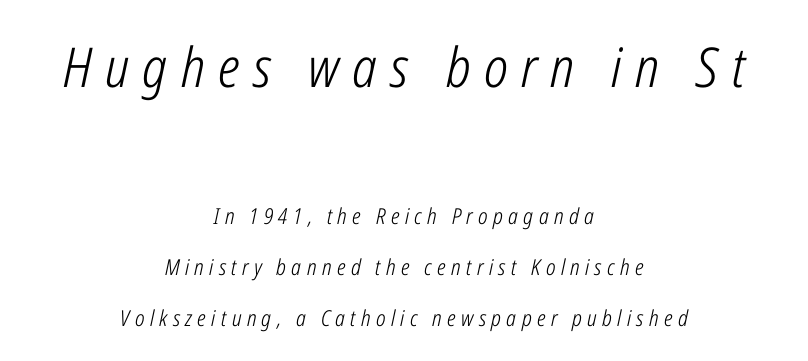
The image shows 55 px light, condensed type, italic (leaning right); set centered, loose line spacing (2.32x), unusually wide letter spacing (+0.24 em), not underlined; the first (top) block is 2.5x larger; low stroke contrast and a medium x-height.
